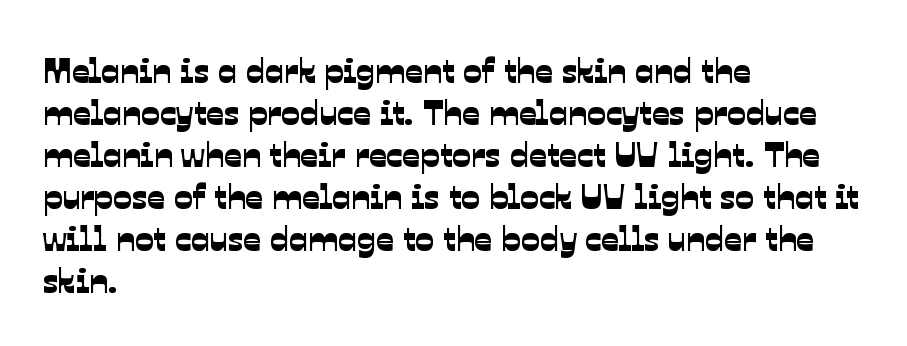
{"serif": "no", "width": "normal", "stroke_contrast": "low", "x_height": "medium", "monospaced": "no", "underline": "no", "align": "left", "line_spacing_ratio": 1.2, "letter_spacing": "normal", "letter_spacing_em": 0.0, "glyph_px": 35}
